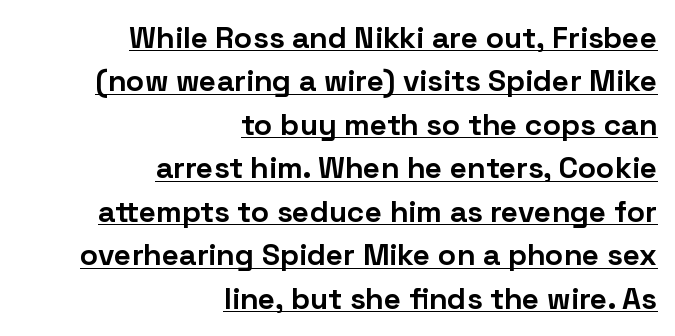
The image shows 30 px bold sans-serif type, upright; set right-aligned, normal line spacing (1.45x), normal letter spacing, underlined; low stroke contrast and a medium x-height.
